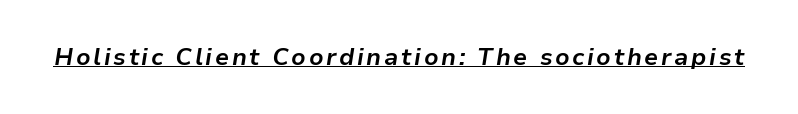
{"italic": "yes", "lean": "right", "slant_degrees": 9, "bold": "yes", "underline": "yes", "glyph_px": 24}
